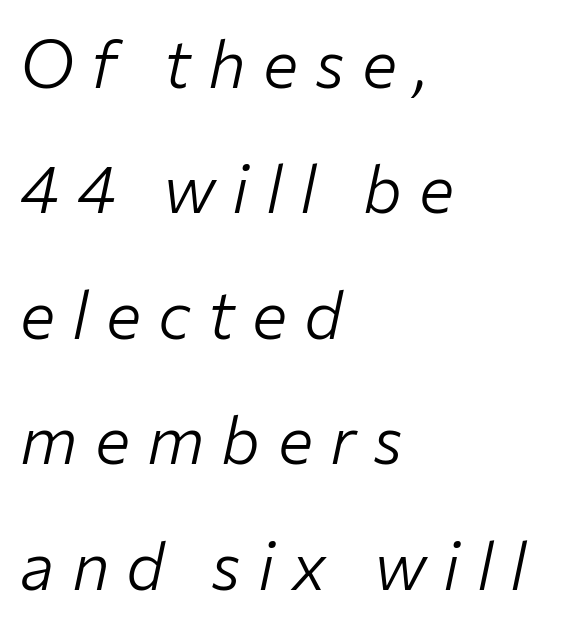
Descender tails drop into unmarked territory. The line texture is sparse and dotted thanks to wide tracking. Leftover space on each line is placed entirely after the last word. The designer dialed line spacing up above the default.
